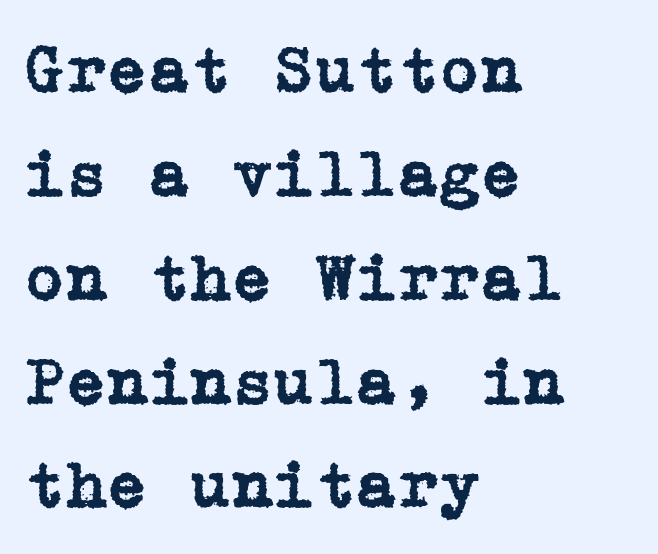
Q: Is the text italic (slanted)? A: No, it is upright.
Q: Is the typeface a serif or a sans-serif typeface? A: Serif.
Q: Is the text underlined? A: No.
Q: How is the paragraph aligned? A: Left-aligned.
Q: Is the spacing between letters normal or unusually wide? A: Normal.
Q: Is the spacing between lines tight, normal or loose? A: Normal.
Q: Width (condensed, normal, or wide)? A: Normal.
Q: Stroke contrast? A: Low.
Q: x-height? A: Medium.
